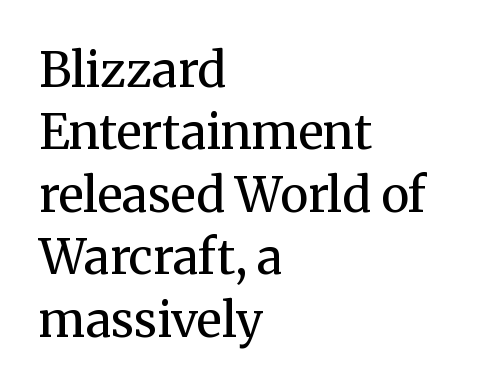
{"serif": "yes", "italic": "no", "bold": "no", "weight": "regular", "width": "normal", "stroke_contrast": "medium", "x_height": "medium", "monospaced": "no", "underline": "no", "align": "left", "line_spacing": "normal", "line_spacing_ratio": 1.3, "letter_spacing": "normal", "letter_spacing_em": 0.0, "glyph_px": 48}
